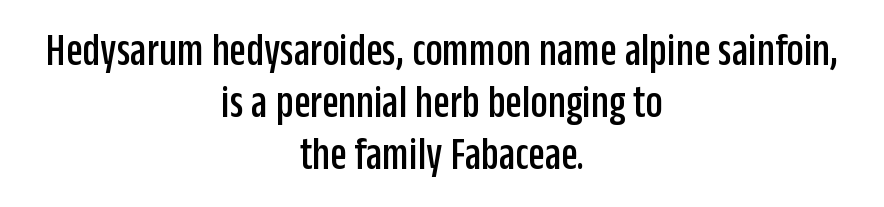
The image shows 48 px condensed sans-serif type, upright; set centered, tight line spacing (1.08x), normal letter spacing, not underlined; low stroke contrast and a large x-height.
